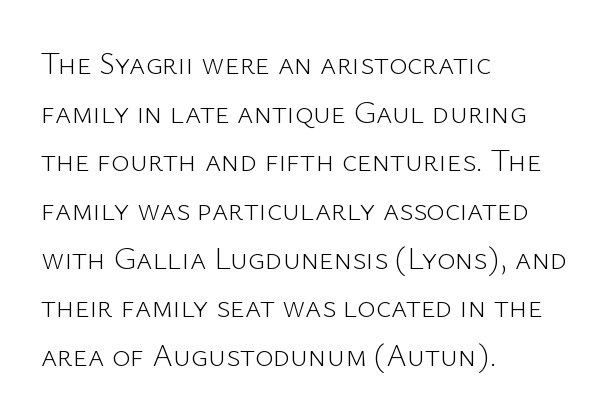
Q: Is the text bold? A: No.
Q: Is the text italic (slanted)? A: No, it is upright.
Q: Is the typeface a serif or a sans-serif typeface? A: Sans-serif.
Q: Is the text underlined? A: No.
Q: How is the paragraph aligned? A: Left-aligned.
Q: Is the spacing between letters normal or unusually wide? A: Normal.
Q: Is the spacing between lines tight, normal or loose? A: Normal.
Q: Width (condensed, normal, or wide)? A: Normal.
Q: Stroke contrast? A: Low.
Q: x-height? A: Medium.
Q: Monospaced? A: No.
